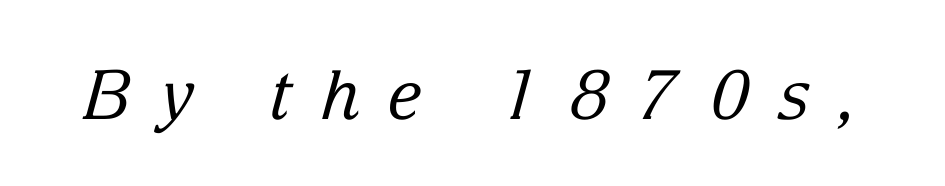
The image shows 68 px regular-weight serif type, italic (leaning right); set unusually wide letter spacing (+0.4 em), not underlined; low stroke contrast and a medium x-height.
